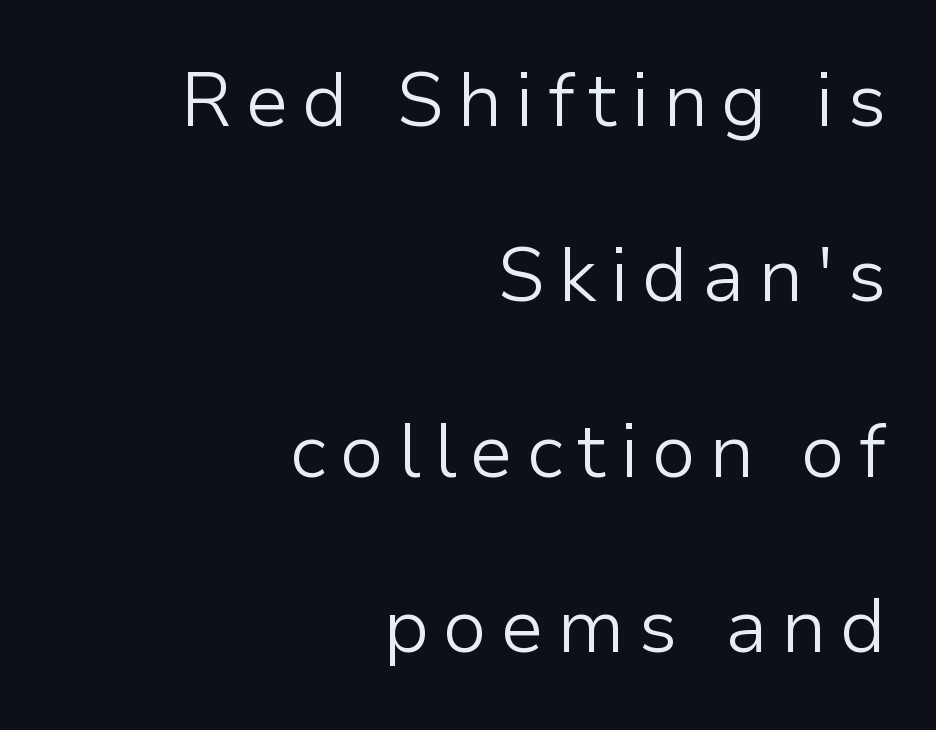
{"serif": "no", "italic": "no", "bold": "no", "weight": "light", "width": "normal", "stroke_contrast": "low", "x_height": "medium", "monospaced": "no", "underline": "no", "align": "right", "line_spacing": "loose", "line_spacing_ratio": 2.34, "glyph_px": 75}
